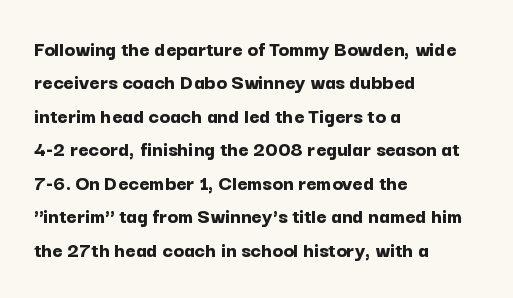
The strip under each line holds only bare page. Between one letter and the next there's only the usual sliver of space. Is there any slant? The stems are plumb. Plenty of ink on the page — the face is bold. Leading matches the norm, producing a regular column.
